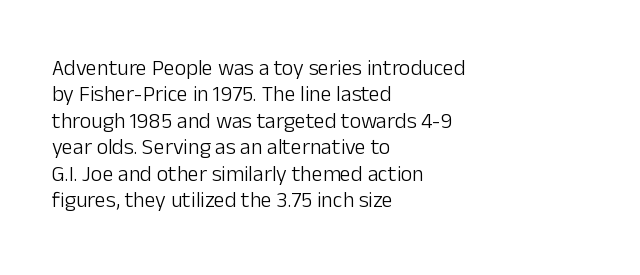
The image shows 22 px text type, upright; set left-aligned, line spacing 1.2x, normal letter spacing, not underlined.
